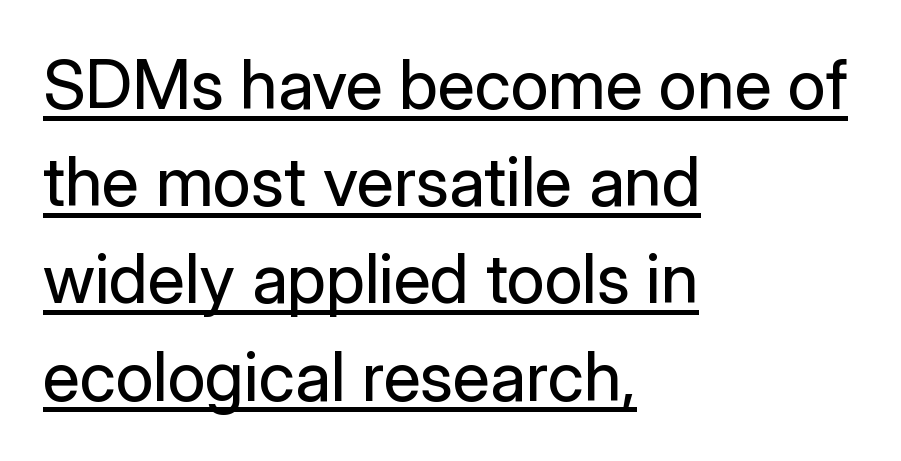
Q: Is the text bold? A: No.
Q: Is the text italic (slanted)? A: No, it is upright.
Q: Is the typeface a serif or a sans-serif typeface? A: Sans-serif.
Q: Is the text underlined? A: Yes.
Q: How is the paragraph aligned? A: Left-aligned.
Q: Is the spacing between letters normal or unusually wide? A: Normal.
Q: Is the spacing between lines tight, normal or loose? A: Normal.
Q: Width (condensed, normal, or wide)? A: Normal.
Q: Stroke contrast? A: Low.
Q: x-height? A: Medium.
Q: Monospaced? A: No.
